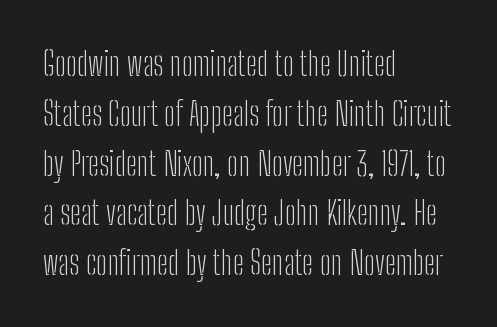
The image shows 33 px light, condensed sans-serif type, upright; set left-aligned, normal line spacing (1.51x), normal letter spacing, not underlined; low stroke contrast and a medium x-height.
